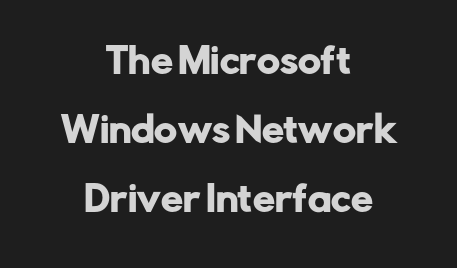
It's the straight-up-and-down kind of type. Here the designer chose a conventional face with non-uniform glyph widths. Plain, unruled lines of type. Tracking value appears to be zero — textbook default spacing.
